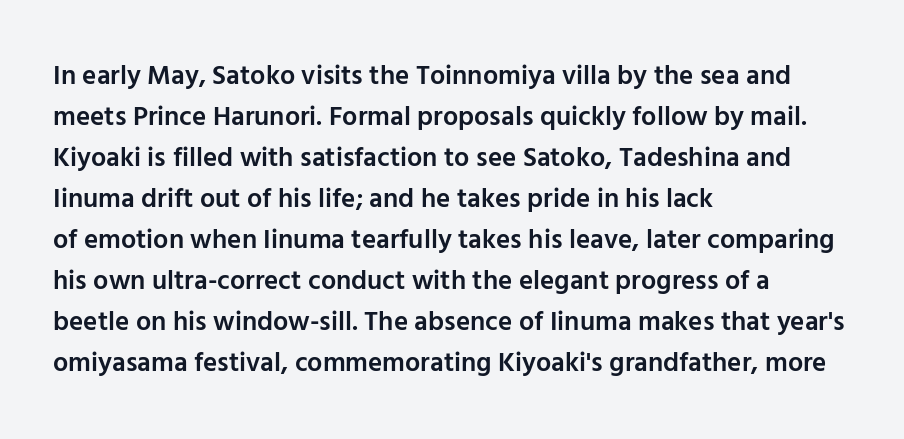
{"italic": "no", "bold": "semi", "underline": "no", "align": "left", "line_spacing": "normal", "line_spacing_ratio": 1.52, "letter_spacing": "normal", "letter_spacing_em": 0.0, "glyph_px": 27}
